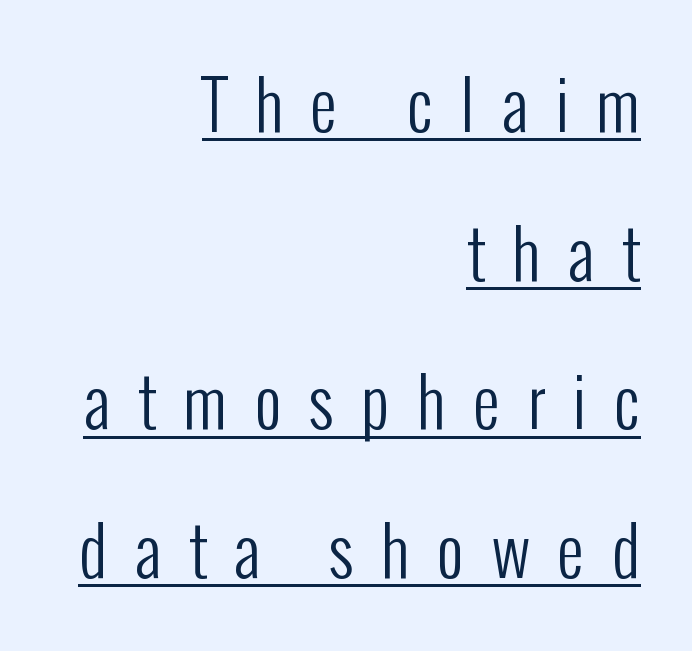
A typesetter would label this face a sans. The horizontal fit of the characters is loose and conspicuously gappy. The vertical gap from one line to the next is large. The letters stand upright; this is a roman face.
